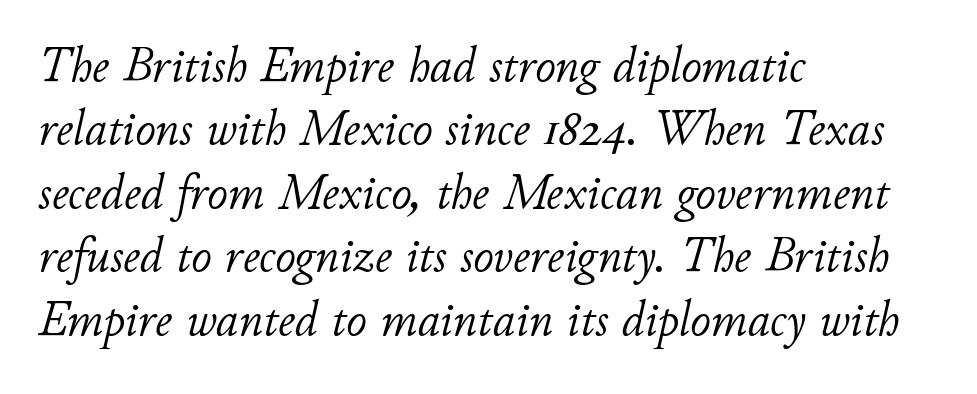
{"italic": "yes", "lean": "right", "slant_degrees": 11, "bold": "no", "weight": "light", "width": "normal", "stroke_contrast": "low", "x_height": "small", "monospaced": "no", "underline": "no", "align": "left", "line_spacing": "normal", "line_spacing_ratio": 1.27, "letter_spacing": "normal", "letter_spacing_em": 0.0, "glyph_px": 50}
